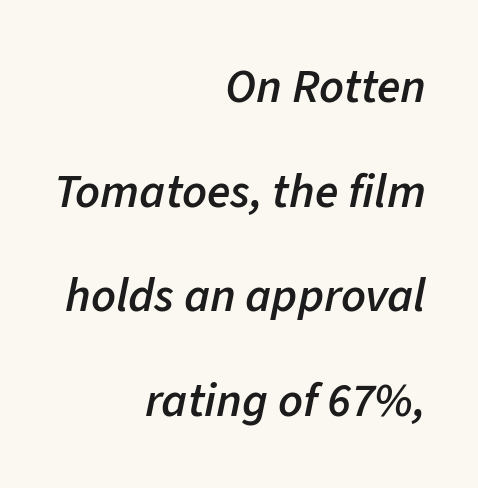
Q: Is the text bold? A: Semi-bold.
Q: Is the text italic (slanted)? A: Yes, it leans right by about 11 degrees.
Q: Is the text underlined? A: No.
Q: How is the paragraph aligned? A: Right-aligned.
Q: Is the spacing between letters normal or unusually wide? A: Normal.
Q: Is the spacing between lines tight, normal or loose? A: Loose.
Q: Width (condensed, normal, or wide)? A: Normal.
Q: Stroke contrast? A: Low.
Q: x-height? A: Medium.
Q: Monospaced? A: No.
